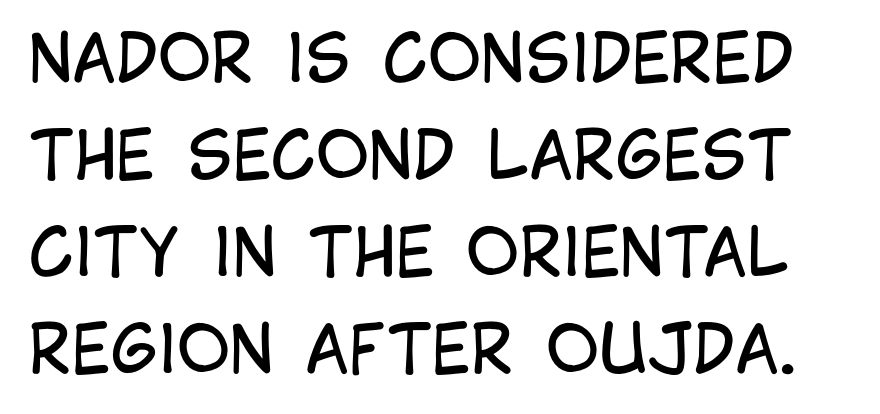
{"serif": "no", "italic": "no", "bold": "no", "weight": "regular", "width": "condensed", "stroke_contrast": "low", "x_height": "large", "monospaced": "no", "underline": "no", "line_spacing": "normal", "line_spacing_ratio": 1.49, "letter_spacing": "normal", "letter_spacing_em": 0.0, "glyph_px": 65}
